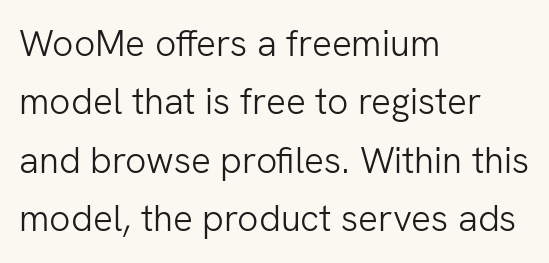
{"serif": "no", "italic": "no", "bold": "no", "weight": "light", "width": "normal", "stroke_contrast": "low", "x_height": "medium", "monospaced": "no", "underline": "no", "align": "left", "line_spacing": "normal", "line_spacing_ratio": 1.58, "letter_spacing": "normal", "letter_spacing_em": 0.0, "glyph_px": 37}
